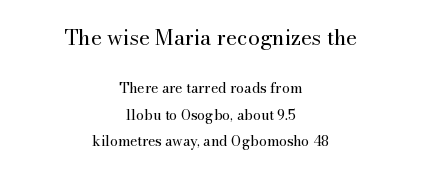
The image shows 21 px text type, upright; set centered, line spacing 1.88x, normal letter spacing, not underlined; the first (top) block is 1.5x larger.
